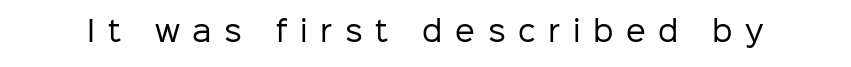
Decoration check: the copy has no underline. In terms of letterspacing, this is a distinctly airy, spread setting. The axis of the letterforms is exactly vertical. You could not count columns in this text — the font is proportionally spaced. Check where the strokes stop: nothing finishes them off — pure sans.
